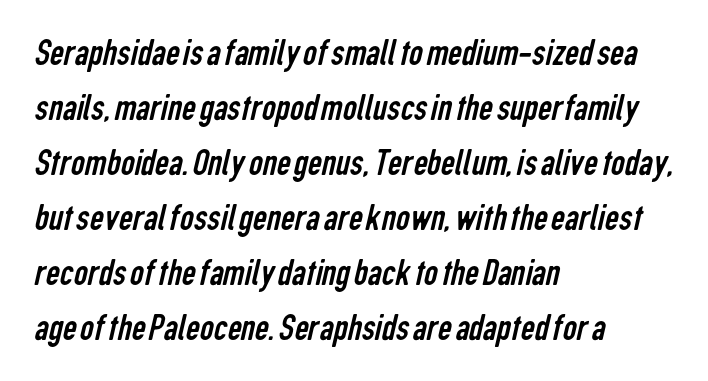
Q: Is the text bold? A: No.
Q: Is the typeface a serif or a sans-serif typeface? A: Sans-serif.
Q: Is the text underlined? A: No.
Q: How is the paragraph aligned? A: Left-aligned.
Q: Is the spacing between letters normal or unusually wide? A: Normal.
Q: Is the spacing between lines tight, normal or loose? A: Normal.
Q: Width (condensed, normal, or wide)? A: Condensed.
Q: Stroke contrast? A: Low.
Q: x-height? A: Medium.
Q: Monospaced? A: No.
